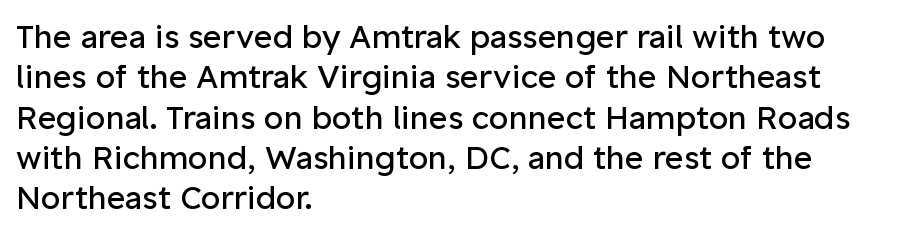
This is the regular roman posture of the typeface. Leading matches the norm, producing a regular column. Caption: multi-line text, flush left, ragged right. A typesetter would call this proportional, since set widths differ per character. Heaviness? Minimal to ordinary, like unemphasized prose.
